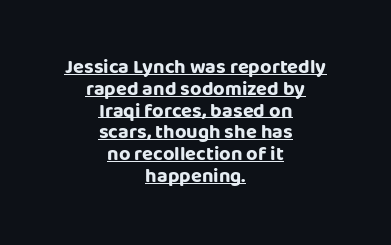
The image shows 20 px bold type, upright; set centered, tight line spacing (1.09x), normal letter spacing, underlined.
